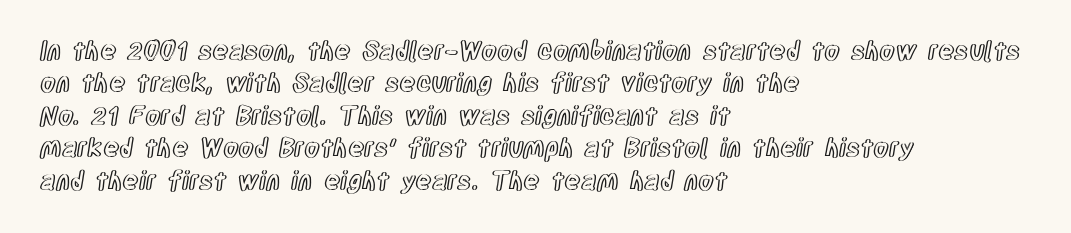
The image shows 25 px text type; set left-aligned, normal line spacing (1.3x), normal letter spacing, not underlined.
